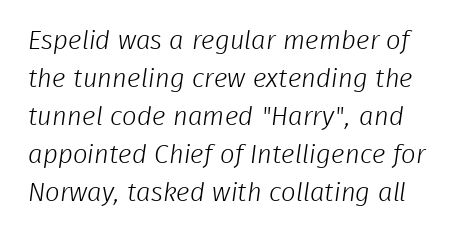
The image shows 26 px text type; set normal line spacing (1.46x), normal letter spacing, not underlined.
